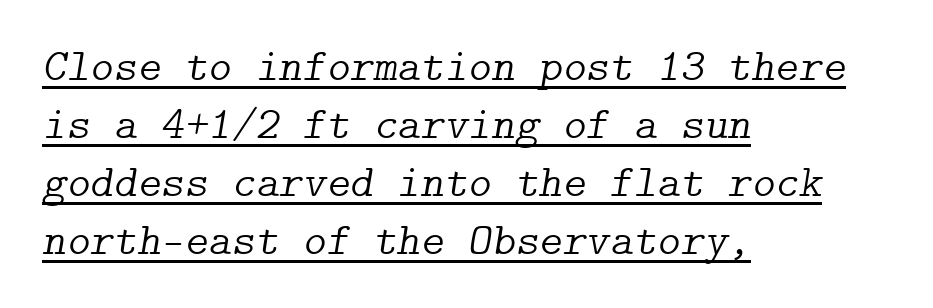
Q: Is the text bold? A: No.
Q: Is the text italic (slanted)? A: Yes, it leans right by about 9 degrees.
Q: Is the typeface a serif or a sans-serif typeface? A: Serif.
Q: Is the text underlined? A: Yes.
Q: How is the paragraph aligned? A: Left-aligned.
Q: Is the spacing between letters normal or unusually wide? A: Normal.
Q: Is the spacing between lines tight, normal or loose? A: Normal.
Q: Width (condensed, normal, or wide)? A: Normal.
Q: Stroke contrast? A: Low.
Q: x-height? A: Medium.
